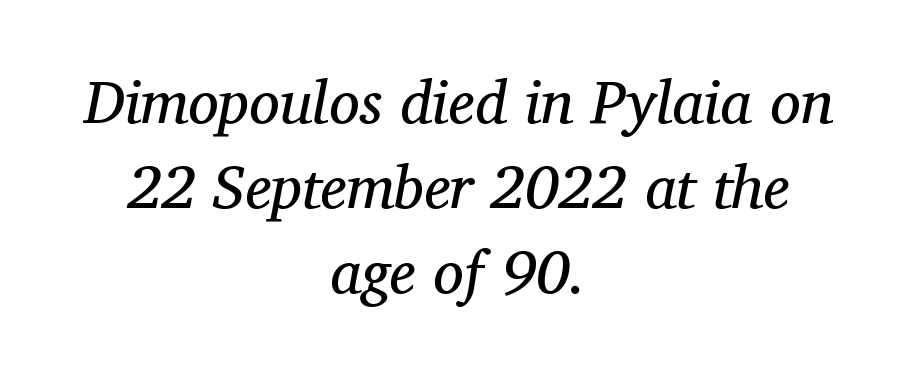
The space directly below the letters is spotless. Yep, that's italic — everything's leaning. If you measured baseline to baseline, you'd find a middling distance. The typesetting does not lean heavy: it is not bold.
